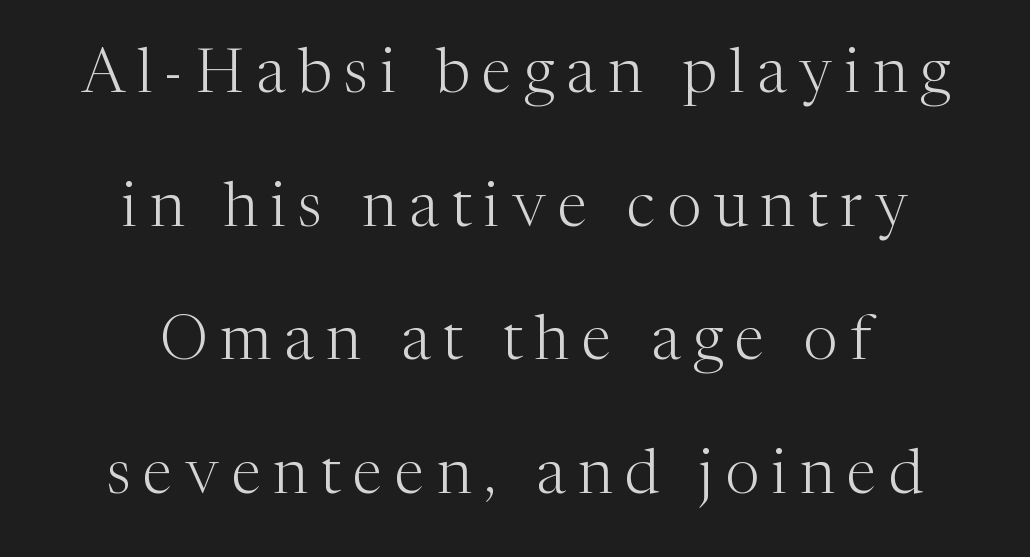
The image shows 61 px light serif type, upright; set centered, loose line spacing (2.19x), unusually wide letter spacing (+0.21 em), not underlined; medium stroke contrast and a medium x-height.
